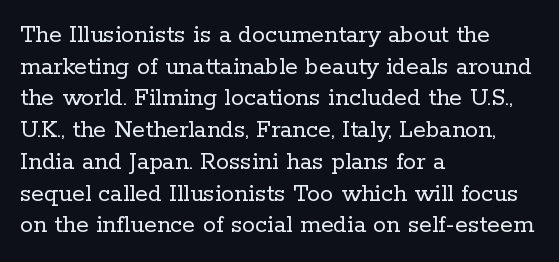
The image shows 26 px text type, upright; set left-aligned, line spacing 1.22x, normal letter spacing, not underlined.
